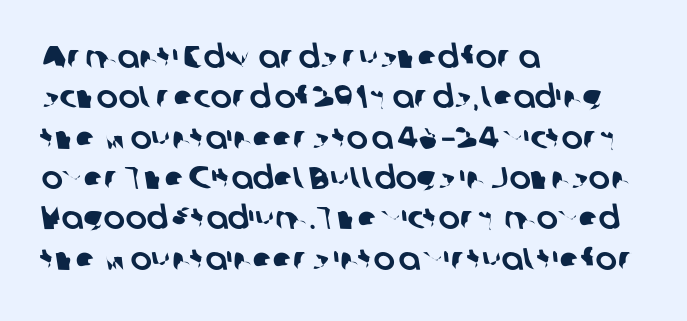
Teacher's note: observe the even left margin — that is flush-left alignment. The gaps between neighbouring characters are ordinary and unremarkable. Observe the absence of serifs on each vertical stroke in this sample. Line spacing here is normal. Each letter keeps its own natural width here, so spacing adapts to shape.
